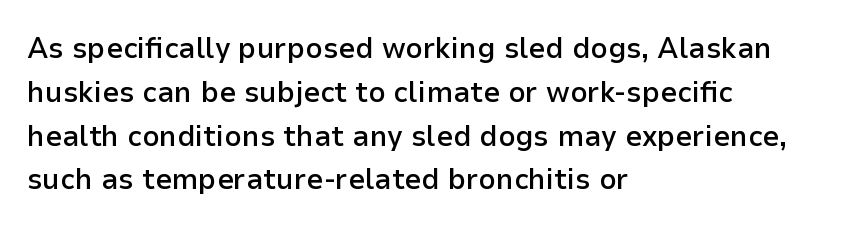
Q: Is the text bold? A: Semi-bold.
Q: Is the text italic (slanted)? A: No, it is upright.
Q: Is the typeface a serif or a sans-serif typeface? A: Sans-serif.
Q: Is the text underlined? A: No.
Q: How is the paragraph aligned? A: Left-aligned.
Q: Is the spacing between letters normal or unusually wide? A: Normal.
Q: Is the spacing between lines tight, normal or loose? A: Normal.
Q: Width (condensed, normal, or wide)? A: Normal.
Q: Stroke contrast? A: Low.
Q: x-height? A: Medium.
Q: Monospaced? A: No.
